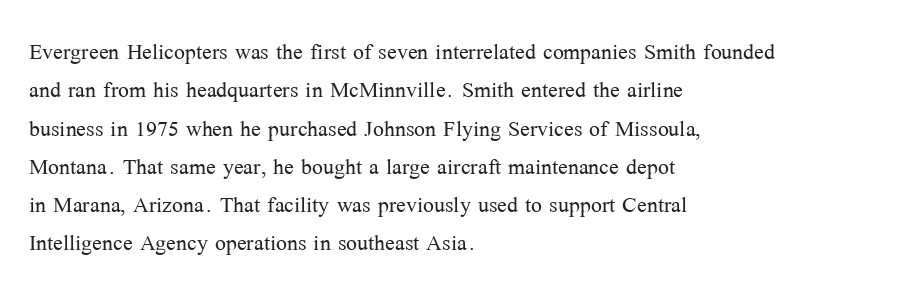
{"serif": "yes", "italic": "no", "bold": "no", "weight": "light", "width": "normal", "stroke_contrast": "medium", "x_height": "medium", "monospaced": "no", "underline": "no", "align": "left", "line_spacing": "normal", "line_spacing_ratio": 1.32, "letter_spacing": "normal", "letter_spacing_em": 0.0, "glyph_px": 29}
